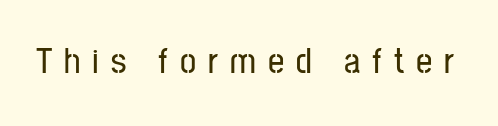
{"serif": "no", "italic": "no", "width": "condensed", "stroke_contrast": "low", "x_height": "medium", "monospaced": "no", "underline": "no", "letter_spacing": "wide", "letter_spacing_em": 0.33, "glyph_px": 36}
